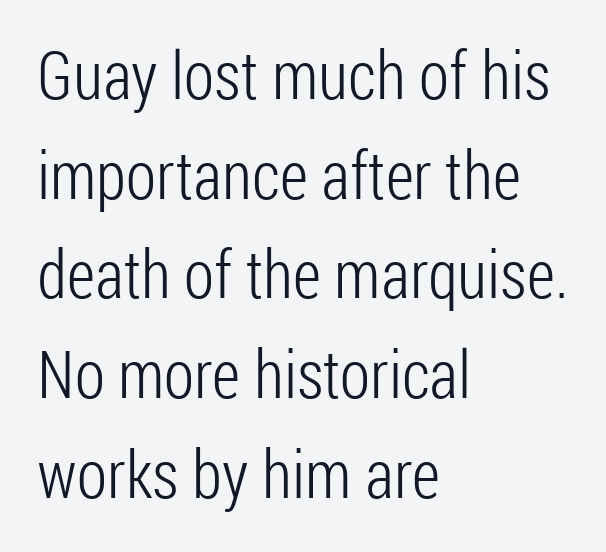
Nothing sits at the stroke ends, so this counts as sans-serif. Honestly, the row spacing looks completely unremarkable. The passage is arranged the way most books set body copy — flush left. The rendering keeps characters at their native spacing. Italic: no, the glyphs are upright roman.
